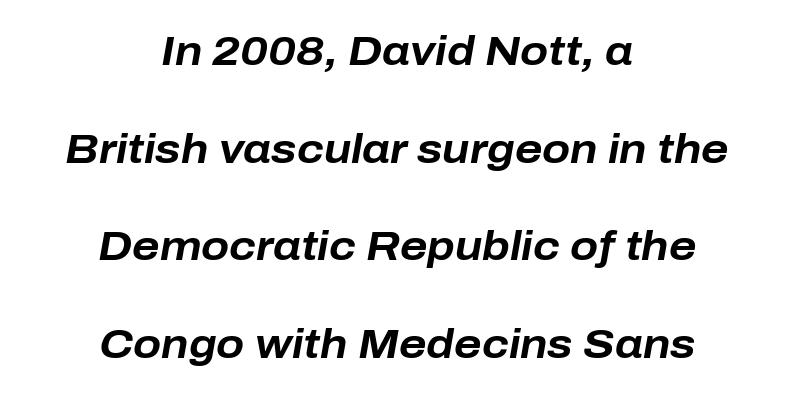
The compositor balanced each line on the midline. Words appear dense and cohesive because spacing is normal. You'd pick this weight for a headline — it's a proper bold. The space between consecutive lines is lavish. The area under the type is left untouched.
